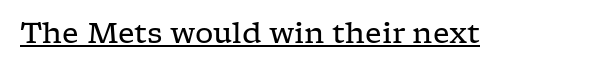
{"serif": "yes", "italic": "no", "bold": "no", "weight": "regular", "width": "wide", "stroke_contrast": "low", "x_height": "medium", "monospaced": "no", "underline": "yes", "letter_spacing": "normal", "letter_spacing_em": 0.0, "glyph_px": 29}
